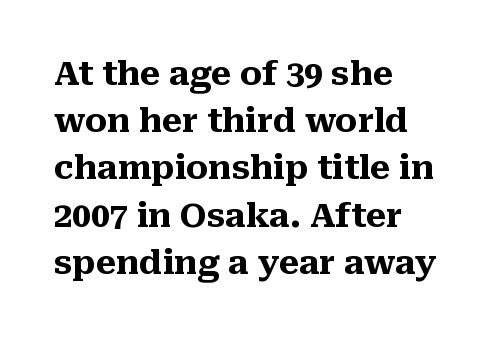
Q: Is the text bold? A: Yes.
Q: Is the text italic (slanted)? A: No, it is upright.
Q: Is the typeface a serif or a sans-serif typeface? A: Serif.
Q: Is the text underlined? A: No.
Q: How is the paragraph aligned? A: Left-aligned.
Q: Is the spacing between letters normal or unusually wide? A: Normal.
Q: Is the spacing between lines tight, normal or loose? A: Normal.
Q: Width (condensed, normal, or wide)? A: Normal.
Q: Stroke contrast? A: Medium.
Q: x-height? A: Medium.
Q: Monospaced? A: No.
